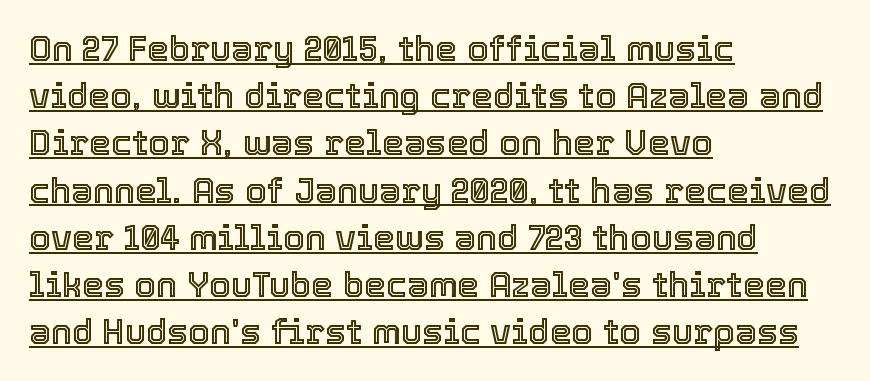
The image shows 35 px text type, upright; set left-aligned, normal line spacing (1.35x), normal letter spacing, underlined; a medium x-height.
